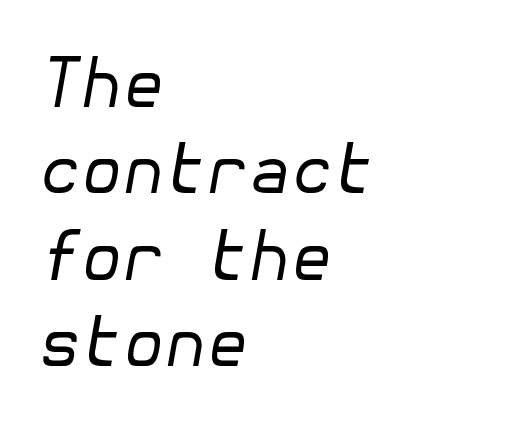
Q: Is the text bold? A: No.
Q: Is the text italic (slanted)? A: Yes, it leans right by about 10 degrees.
Q: Is the text underlined? A: No.
Q: How is the paragraph aligned? A: Left-aligned.
Q: Is the spacing between letters normal or unusually wide? A: Normal.
Q: Is the spacing between lines tight, normal or loose? A: Normal.
Q: Width (condensed, normal, or wide)? A: Normal.
Q: Stroke contrast? A: Low.
Q: x-height? A: Medium.
